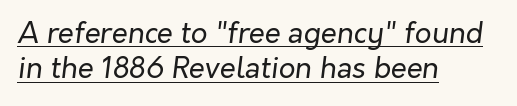
The image shows 29 px regular-weight type, italic (leaning right); set left-aligned, line spacing 1.22x, normal letter spacing, underlined; low stroke contrast and a medium x-height.
